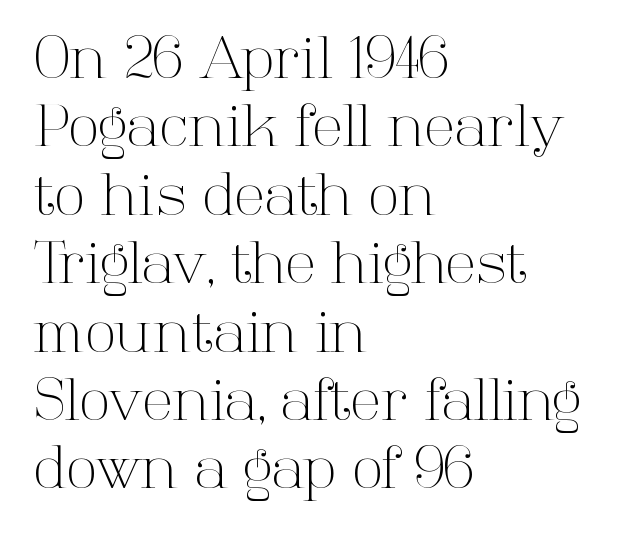
The font family rendered here belongs to the serif group. Does the copy run flush right? No — it runs flush left. Words float on clear page, feet unadorned. Characters follow at the spacing the type designer built in. Caption: face not bold, strokes unweighted.
